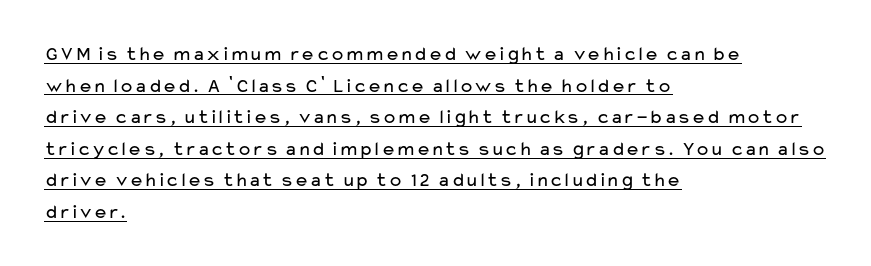
The letters stand upright; this is a roman face. No heavy texture on the line: the type isn't bold. In terms of leading, this rendering sits right in the middle. In CSS terms this would be text-align: left. How are the letters spaced? Ordinarily, with no added tracking. The glyphs are accompanied by a horizontal stroke just below them.
